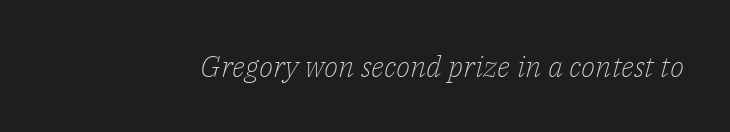
Tracking here is standard; glyphs follow each other at the usual distance. The axis of the letterforms is tilted away from vertical. Beneath every word, the page is bare. In terms of letterform style, serifs are clearly present. Bold? No — there's no thickening of the strokes.
